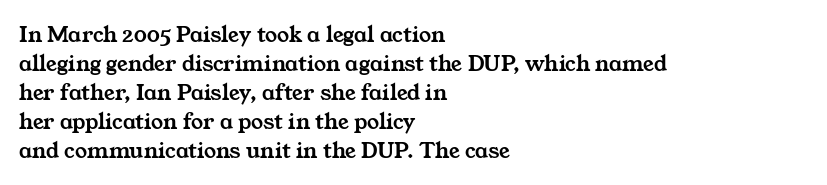
The image shows 24 px text type; set left-aligned, line spacing 1.21x, normal letter spacing, not underlined.
